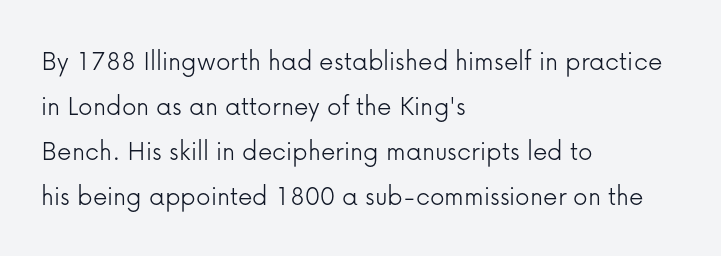
Stroke thickness stays within the range of a standard reading face or lighter. Clear beneath every line of the passage. A normal amount of white space separates one row of letters from the next. Horizontally, the lines are justified to the leading edge only.
